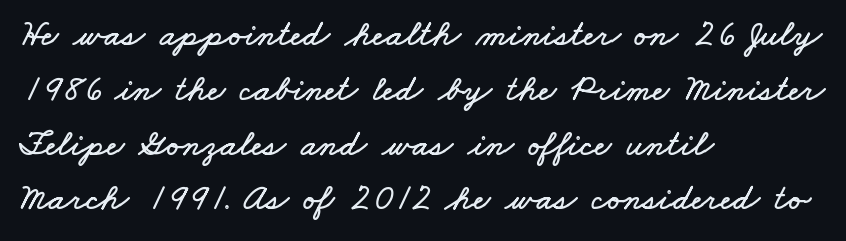
The image shows 37 px wide type; set left-aligned, normal line spacing (1.48x), normal letter spacing, not underlined; low stroke contrast and a small x-height.
